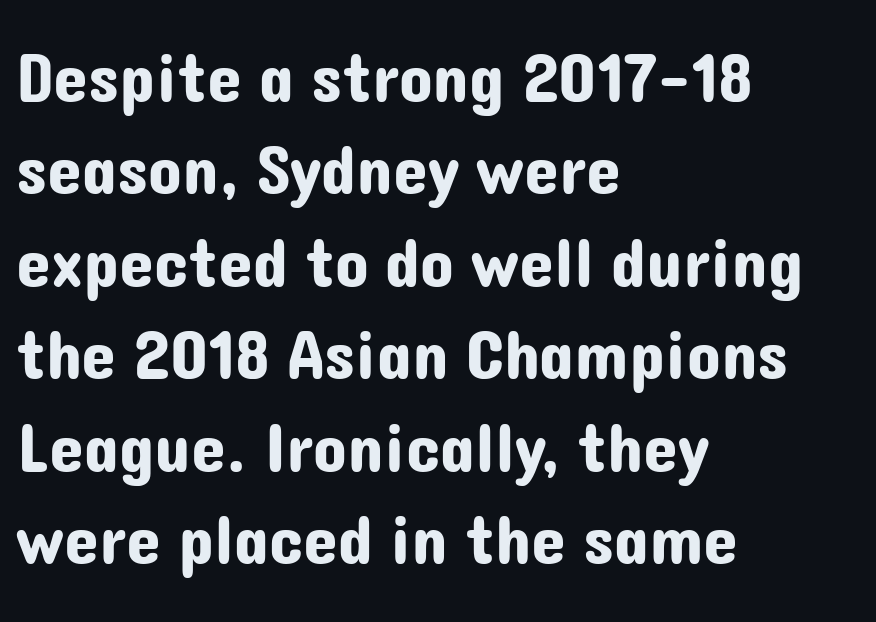
{"serif": "no", "italic": "no", "width": "normal", "stroke_contrast": "low", "x_height": "medium", "monospaced": "no", "underline": "no", "align": "left", "line_spacing": "normal", "line_spacing_ratio": 1.32, "letter_spacing": "normal", "letter_spacing_em": 0.0, "glyph_px": 70}
